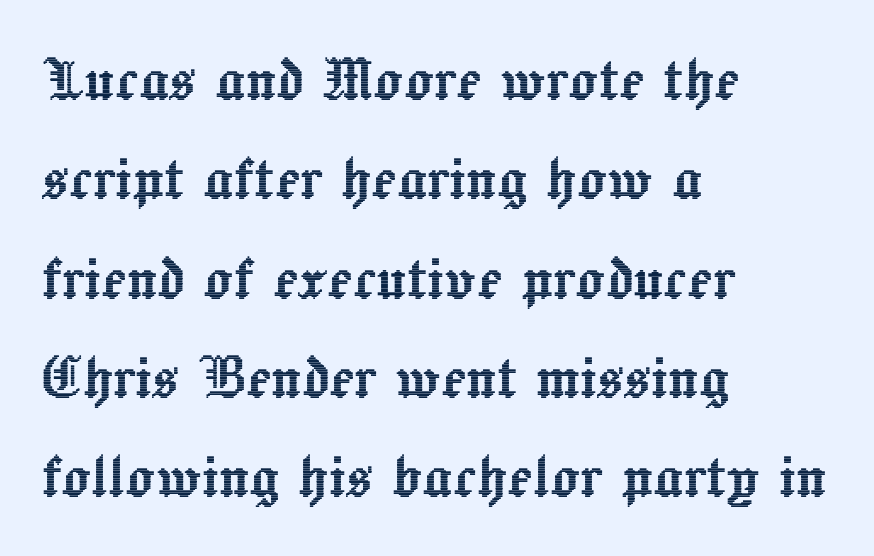
{"italic": "no", "width": "normal", "x_height": "medium", "monospaced": "no", "underline": "no", "align": "left", "line_spacing": "normal", "line_spacing_ratio": 1.36, "letter_spacing": "normal", "letter_spacing_em": 0.0, "glyph_px": 73}
